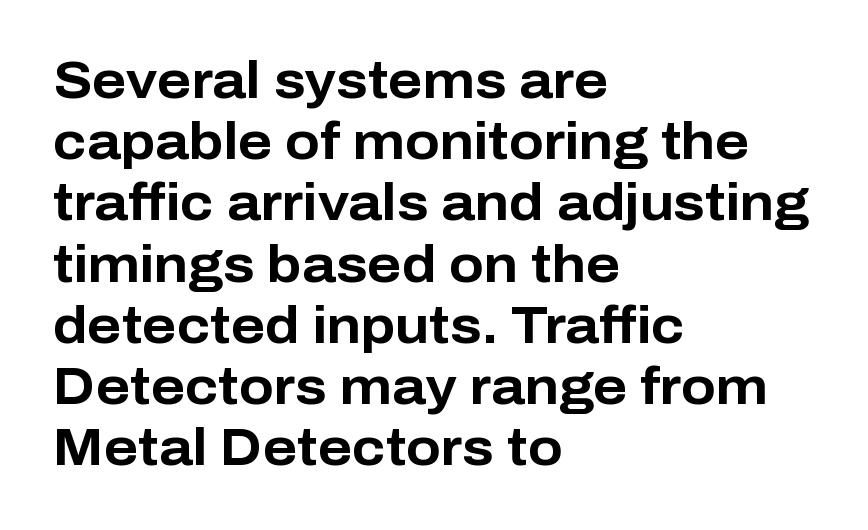
{"serif": "no", "italic": "no", "bold": "yes", "weight": "bold", "width": "normal", "stroke_contrast": "low", "x_height": "medium", "monospaced": "no", "underline": "no", "align": "left", "line_spacing_ratio": 1.2, "letter_spacing": "normal", "letter_spacing_em": 0.0, "glyph_px": 51}
